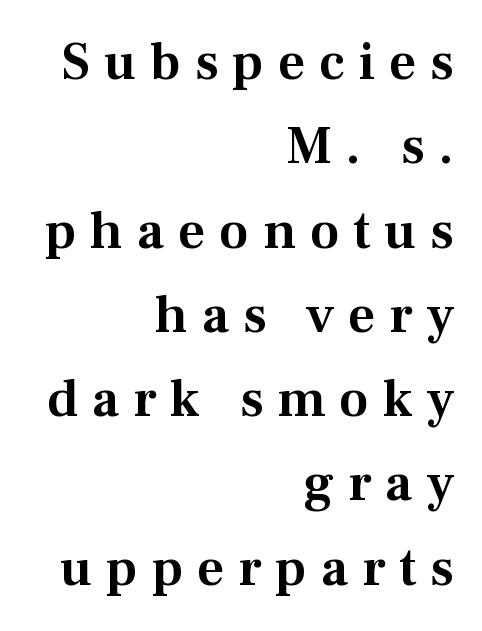
The image shows 53 px serif type, upright; set right-aligned, normal line spacing (1.59x), unusually wide letter spacing (+0.26 em), not underlined; medium stroke contrast and a medium x-height.
